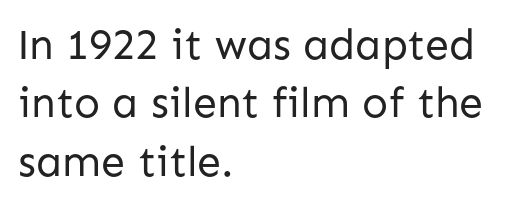
Vertical spacing — default. Letters rest on an invisible, unmarked baseline. Weight: regular or lighter. A typesetter would mark this as roman, not italic. Short note: letters normally spaced. Horizontally, the lines are justified to the leading edge only.
